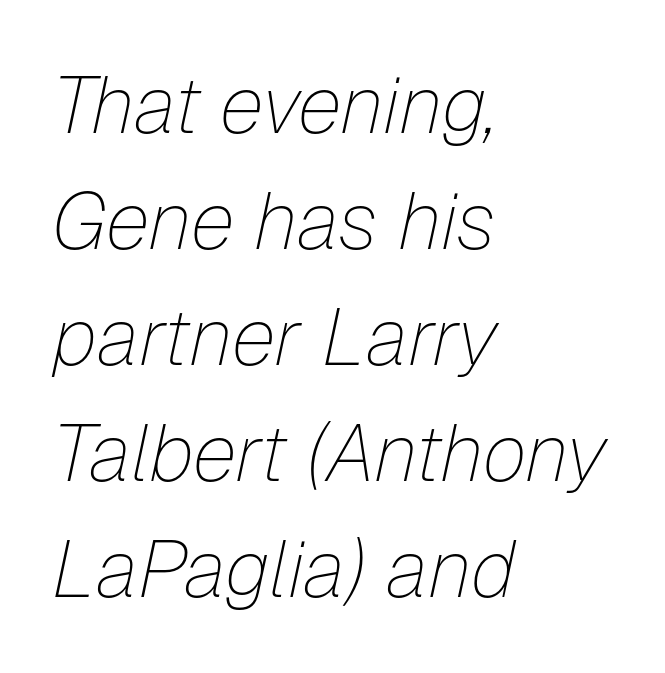
The image shows 80 px thin type, italic (leaning right); set left-aligned, normal line spacing (1.45x), normal letter spacing, not underlined; low stroke contrast and a medium x-height.
